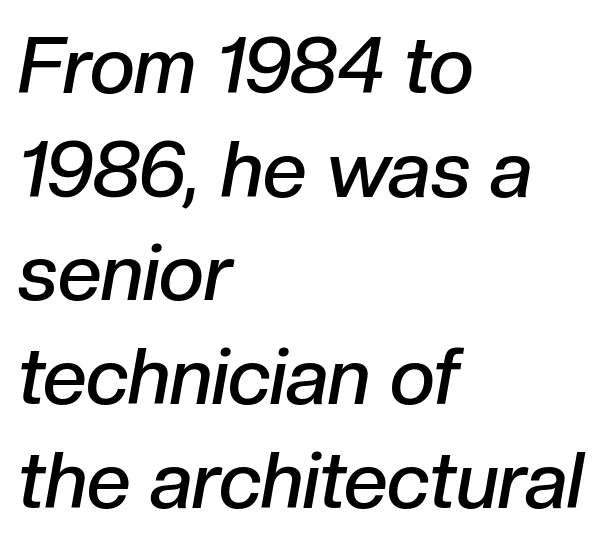
Q: Is the text bold? A: Semi-bold.
Q: Is the text italic (slanted)? A: Yes, it leans right by about 10 degrees.
Q: Is the text underlined? A: No.
Q: How is the paragraph aligned? A: Left-aligned.
Q: Is the spacing between letters normal or unusually wide? A: Normal.
Q: Is the spacing between lines tight, normal or loose? A: Normal.
Q: Width (condensed, normal, or wide)? A: Normal.
Q: Stroke contrast? A: Low.
Q: x-height? A: Medium.
Q: Monospaced? A: No.
